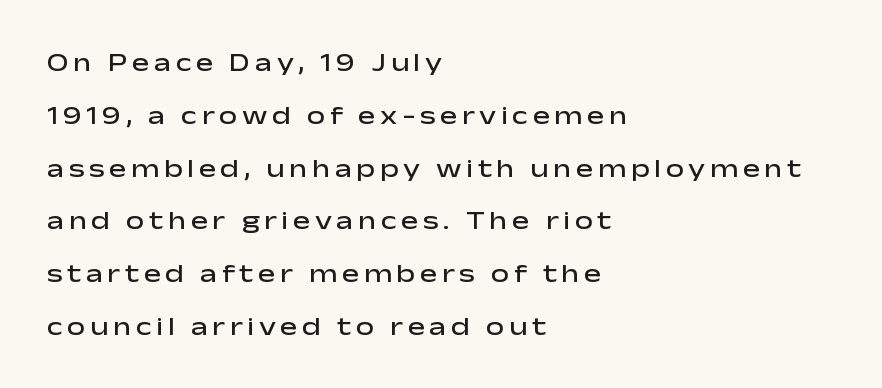
Q: Is the text bold? A: Semi-bold.
Q: Is the text italic (slanted)? A: No, it is upright.
Q: Is the text underlined? A: No.
Q: How is the paragraph aligned? A: Left-aligned.
Q: Is the spacing between lines tight, normal or loose? A: Loose.
